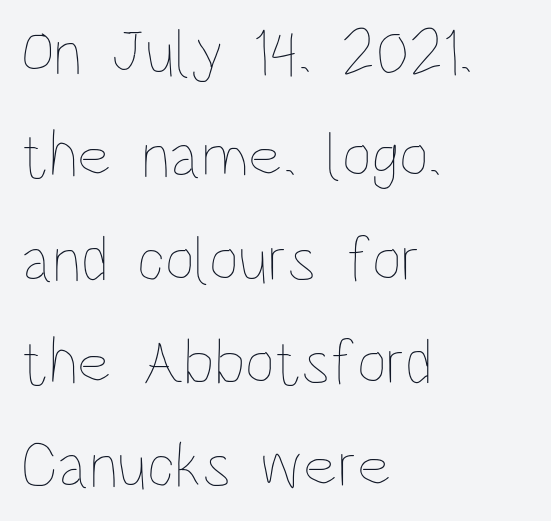
Ordinary non-slanted type is in use. Look at the tracking — it's just the regular setting, nothing added. Each letter keeps its own natural width here, so spacing adapts to shape. The designer left line spacing at the default. Letters have the restrained weight of plain body copy at most.
